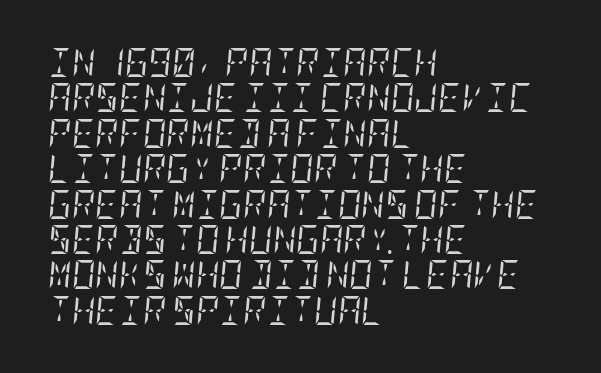
Q: Is the text bold? A: No.
Q: Is the text italic (slanted)? A: Yes, it leans right by about 5 degrees.
Q: Is the typeface a serif or a sans-serif typeface? A: Serif.
Q: Is the text underlined? A: No.
Q: How is the paragraph aligned? A: Left-aligned.
Q: Is the spacing between letters normal or unusually wide? A: Normal.
Q: Width (condensed, normal, or wide)? A: Condensed.
Q: Stroke contrast? A: Low.
Q: x-height? A: Large.
